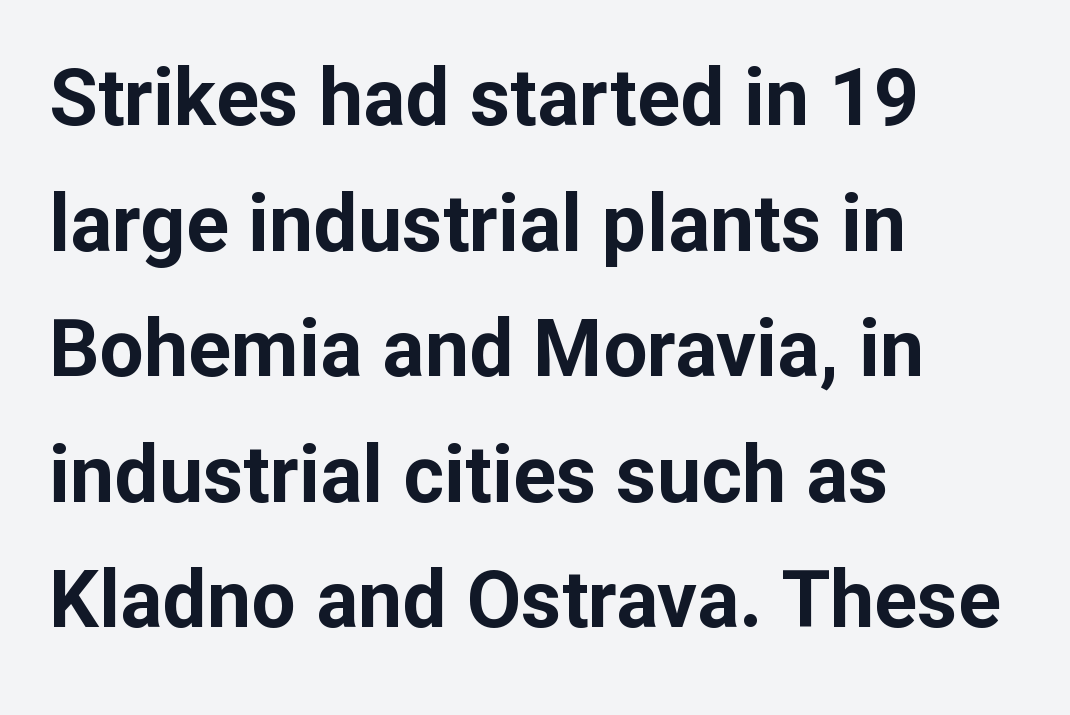
Q: Is the text bold? A: Yes.
Q: Is the text italic (slanted)? A: No, it is upright.
Q: Is the typeface a serif or a sans-serif typeface? A: Sans-serif.
Q: Is the text underlined? A: No.
Q: How is the paragraph aligned? A: Left-aligned.
Q: Is the spacing between letters normal or unusually wide? A: Normal.
Q: Is the spacing between lines tight, normal or loose? A: Normal.
Q: Width (condensed, normal, or wide)? A: Normal.
Q: Stroke contrast? A: Low.
Q: x-height? A: Medium.
Q: Monospaced? A: No.
